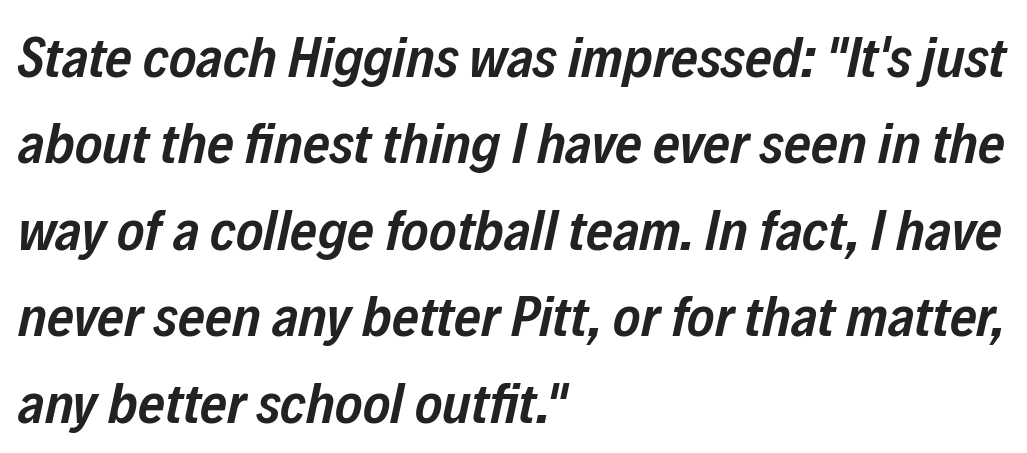
Q: Is the text bold? A: Semi-bold.
Q: Is the text italic (slanted)? A: Yes, it leans right by about 12 degrees.
Q: Is the text underlined? A: No.
Q: How is the paragraph aligned? A: Left-aligned.
Q: Is the spacing between letters normal or unusually wide? A: Normal.
Q: Is the spacing between lines tight, normal or loose? A: Normal.
Q: Width (condensed, normal, or wide)? A: Condensed.
Q: Stroke contrast? A: Low.
Q: x-height? A: Medium.
Q: Monospaced? A: No.
